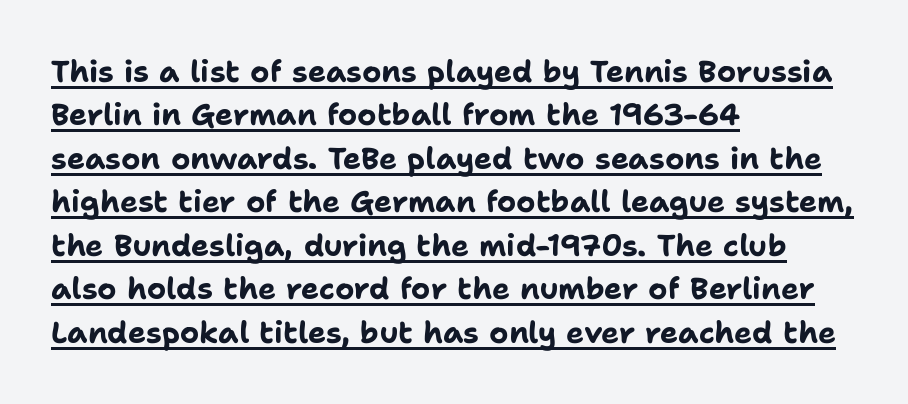
{"serif": "no", "italic": "no", "bold": "yes", "weight": "bold", "width": "normal", "stroke_contrast": "low", "x_height": "medium", "monospaced": "no", "underline": "yes", "align": "left", "line_spacing": "normal", "line_spacing_ratio": 1.45, "letter_spacing": "normal", "letter_spacing_em": 0.0, "glyph_px": 30}
